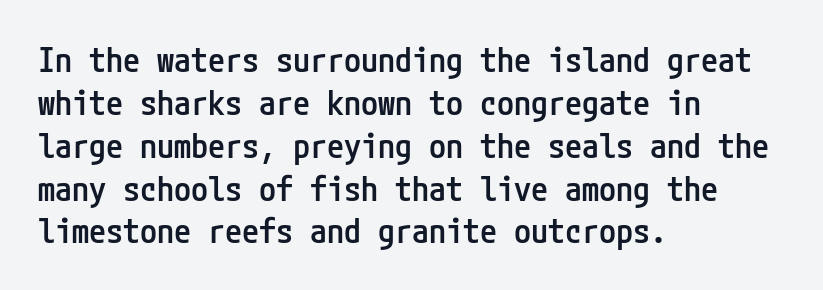
The image shows 34 px semibold, condensed sans-serif type, upright; set left-aligned, normal line spacing (1.26x), normal letter spacing, not underlined; low stroke contrast and a medium x-height.
